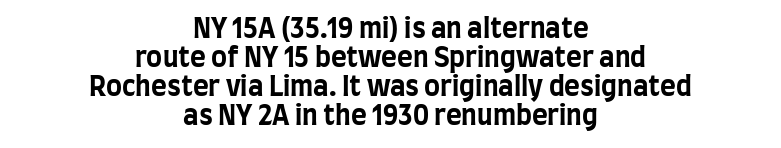
Clear beneath every line of the passage. Is there any slant? The stems are plumb. The leading is snug, giving the passage a crowded texture. Inter-character spacing is left at the font's built-in metrics. Chunky letters — that's bold for sure.
